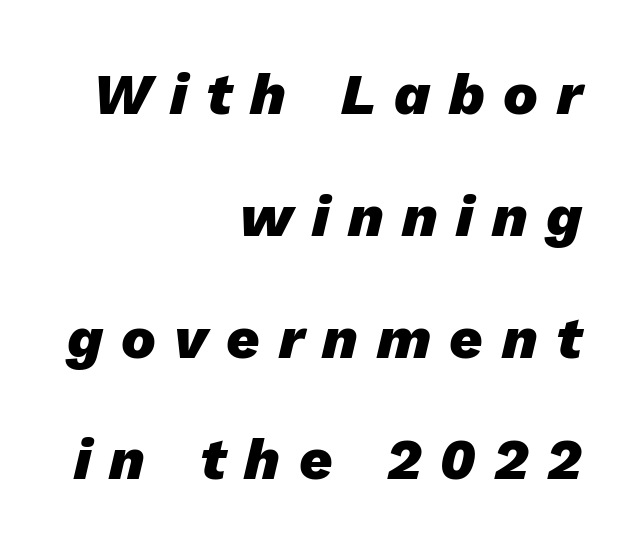
Q: Is the text bold? A: Yes.
Q: Is the text italic (slanted)? A: Yes, it leans right by about 13 degrees.
Q: Is the text underlined? A: No.
Q: How is the paragraph aligned? A: Right-aligned.
Q: Is the spacing between letters normal or unusually wide? A: Unusually wide.
Q: Is the spacing between lines tight, normal or loose? A: Loose.
Q: Width (condensed, normal, or wide)? A: Normal.
Q: Stroke contrast? A: Low.
Q: x-height? A: Medium.
Q: Monospaced? A: No.
